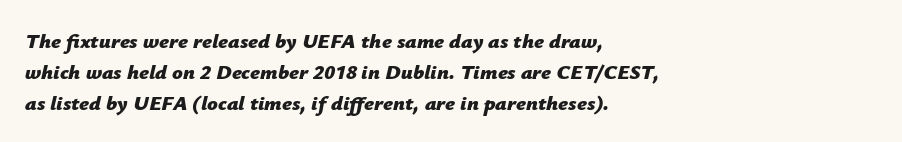
Left-aligned paragraph, ragged on the right. The line-height multiplier appears to be the usual default. There is no visible air inserted between adjacent glyphs. The passage shown leans; its letterforms are oblique. Thick stems and heavy bowls — unmistakably bold.
